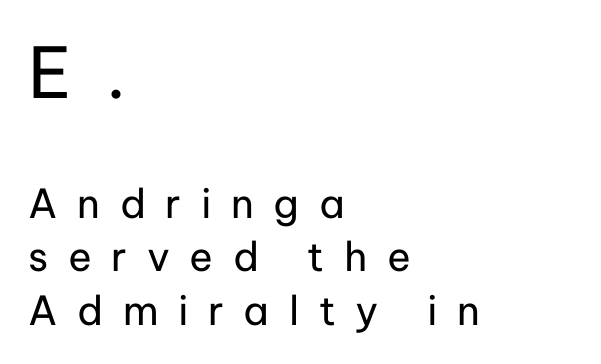
The image shows 70 px regular-weight sans-serif type, upright; set left-aligned, normal line spacing (1.34x), unusually wide letter spacing (+0.49 em), not underlined; the first (top) block is 1.75x larger; low stroke contrast and a medium x-height.
